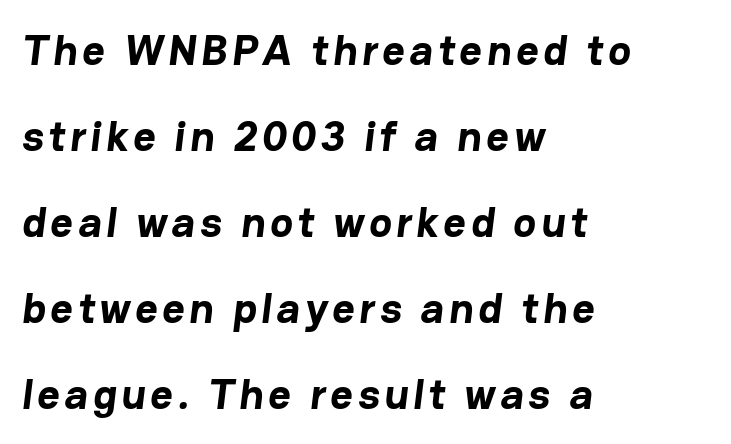
The image shows 43 px bold sans-serif type; set left-aligned, loose line spacing (2.0x), not underlined; low stroke contrast and a medium x-height.
